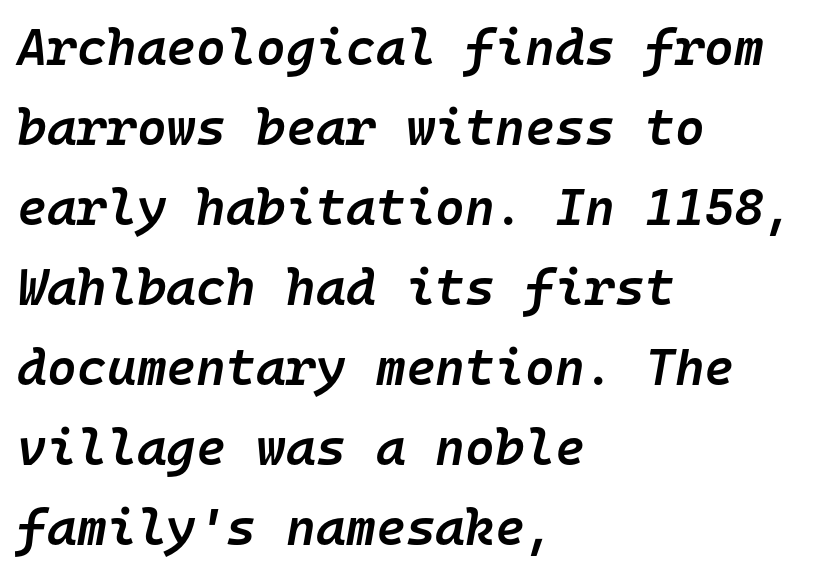
Q: Is the text bold? A: Semi-bold.
Q: Is the text italic (slanted)? A: Yes, it leans right by about 10 degrees.
Q: Is the text underlined? A: No.
Q: How is the paragraph aligned? A: Left-aligned.
Q: Is the spacing between letters normal or unusually wide? A: Normal.
Q: Is the spacing between lines tight, normal or loose? A: Normal.
Q: Width (condensed, normal, or wide)? A: Normal.
Q: Stroke contrast? A: Low.
Q: x-height? A: Medium.
Q: Monospaced? A: Yes.
